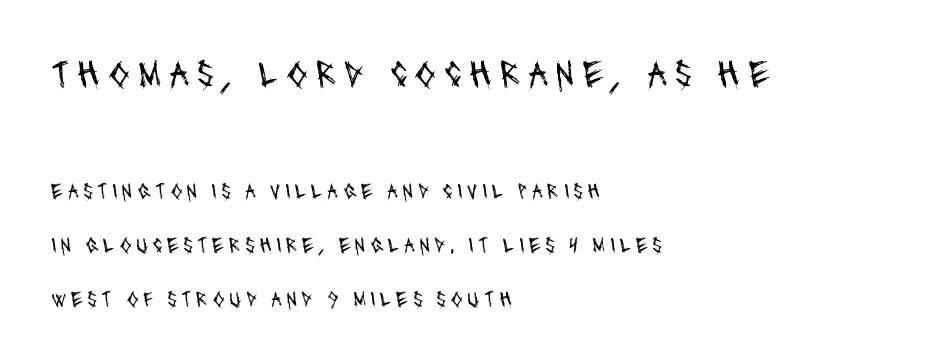
{"serif": "no", "bold": "no", "weight": "regular", "width": "condensed", "stroke_contrast": "medium", "x_height": "large", "monospaced": "no", "underline": "no", "align": "left", "line_spacing": "loose", "line_spacing_ratio": 2.45, "letter_spacing": "wide", "letter_spacing_em": 0.2, "larger_block": "first", "size_ratio": 1.77, "glyph_px": 39}
